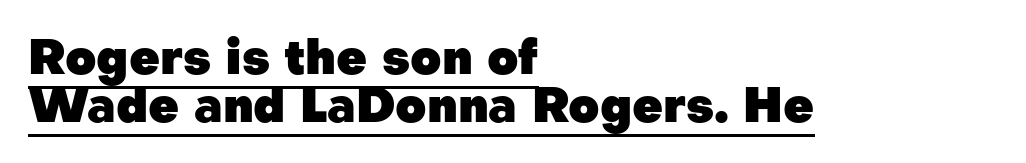
The axis of the letterforms is exactly vertical. Underlined type. Strokes here are thick enough to call this a true bold. The passage shown is typed in a proportional face where columns would drift.
